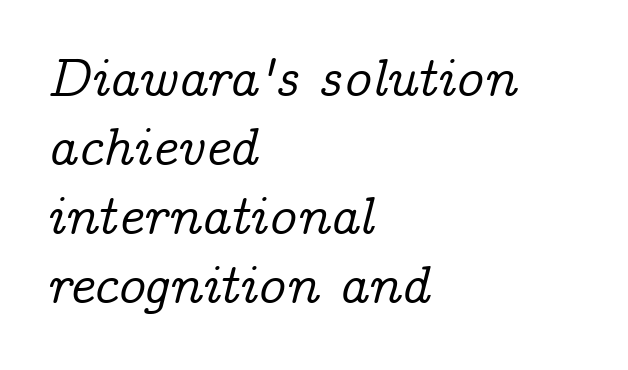
The image shows 54 px serif type, italic (leaning right); set left-aligned, normal line spacing (1.28x), normal letter spacing, not underlined; low stroke contrast and a medium x-height.
